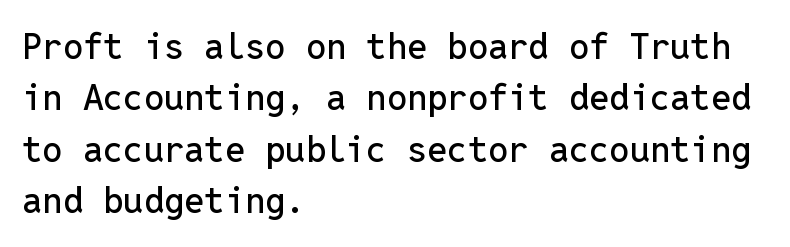
Reading down the block, your eye returns to a fixed left position each line. Looks like terminal output: every glyph gets an equal slot. Words appear dense and cohesive because spacing is normal. Do the letters lean? They stand straight.
